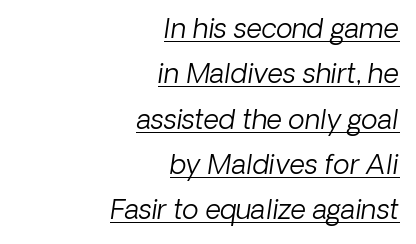
The face looks like a standard text weight, possibly lighter. Which margin do the lines hug? The right one — the left edge is uneven. Look at the tracking — it's just the regular setting, nothing added. These characters rest on top of a visible drawn line.
